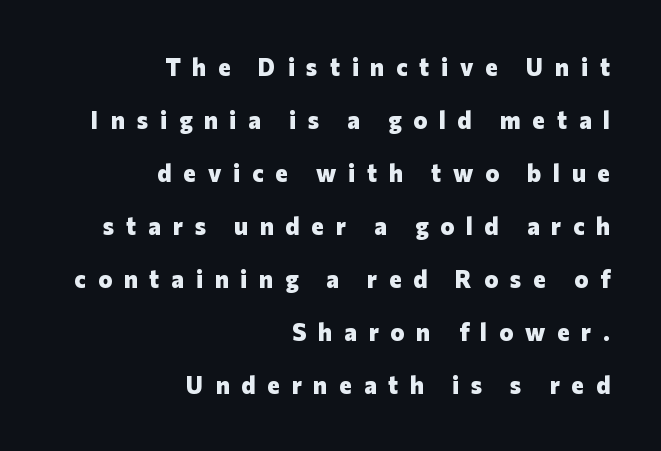
{"italic": "no", "bold": "yes", "underline": "no", "align": "right", "line_spacing": "loose", "line_spacing_ratio": 2.21, "letter_spacing": "wide", "letter_spacing_em": 0.49, "glyph_px": 24}
